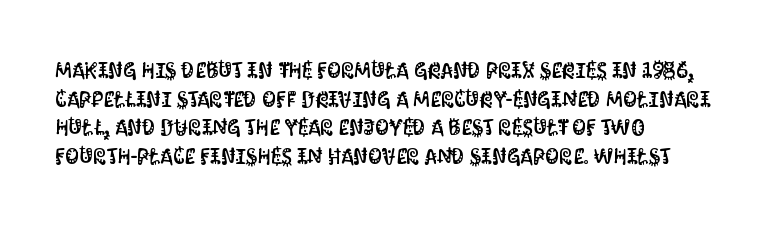
{"italic": "no", "underline": "no", "align": "left", "line_spacing": "normal", "line_spacing_ratio": 1.3, "letter_spacing": "normal", "letter_spacing_em": 0.0, "glyph_px": 22}
